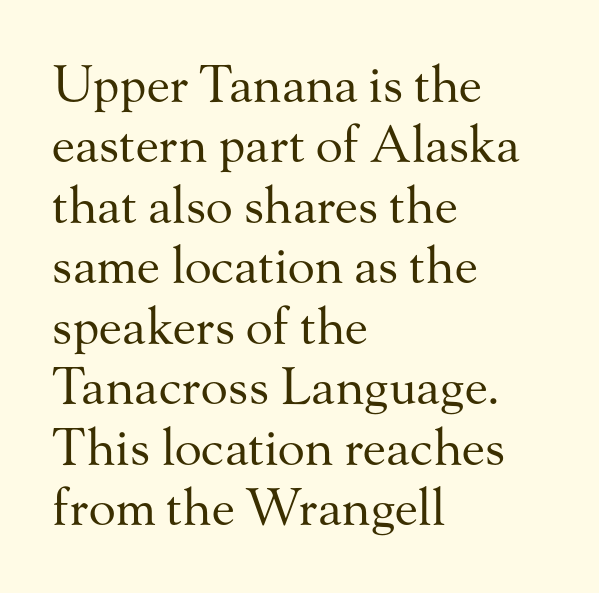
{"serif": "yes", "italic": "no", "bold": "no", "weight": "regular", "width": "normal", "stroke_contrast": "medium", "x_height": "small", "monospaced": "no", "underline": "no", "align": "left", "line_spacing_ratio": 1.21, "letter_spacing": "normal", "letter_spacing_em": 0.0, "glyph_px": 50}
